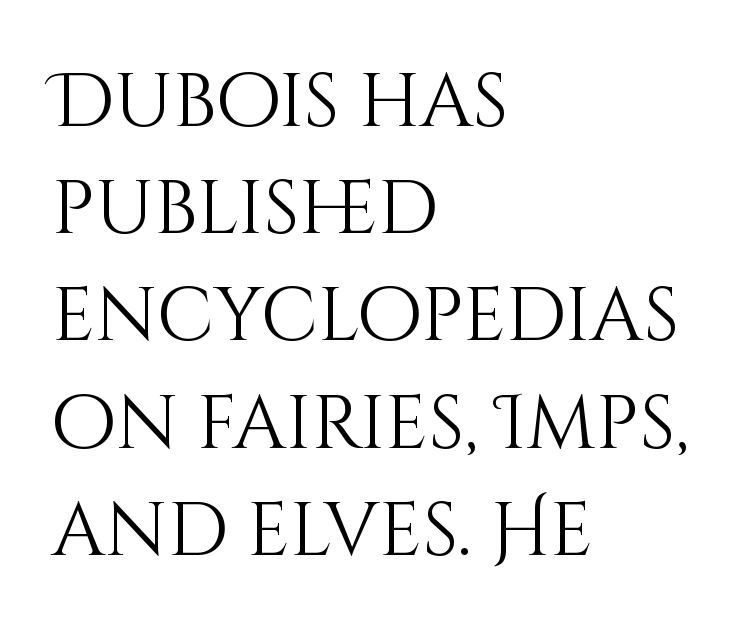
{"italic": "no", "bold": "no", "weight": "light", "width": "normal", "stroke_contrast": "medium", "x_height": "large", "monospaced": "no", "underline": "no", "align": "left", "line_spacing": "normal", "line_spacing_ratio": 1.43, "letter_spacing": "normal", "letter_spacing_em": 0.0, "glyph_px": 75}
